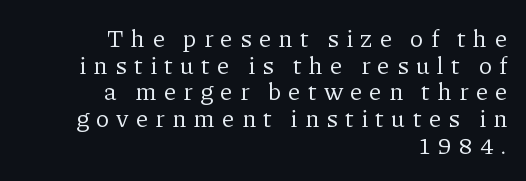
The zone under the glyphs is completely vacant. Spacing between characters has been opened up far beyond the box default. The lettering stays uniformly vertical, giving the passage a roman look. No letter is thick-stroked: the sample isn't bold.
